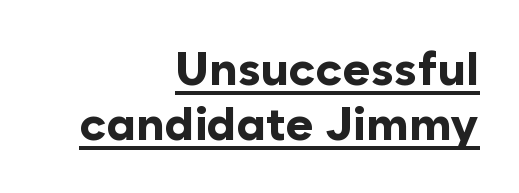
The lines are quadded right. These lines are composed in type without serifs. When letters stand straight like this, we call the style roman or upright. In designer terms, the underline attribute is active on this setting.
